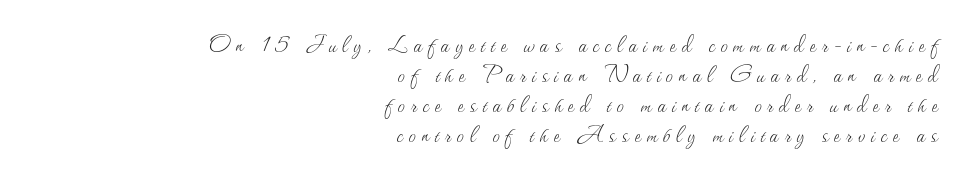
Q: Is the text bold? A: No.
Q: Is the text italic (slanted)? A: Yes.
Q: Is the text underlined? A: No.
Q: How is the paragraph aligned? A: Right-aligned.
Q: Is the spacing between letters normal or unusually wide? A: Unusually wide.
Q: Is the spacing between lines tight, normal or loose? A: Tight.
Q: Width (condensed, normal, or wide)? A: Normal.
Q: Stroke contrast? A: Medium.
Q: x-height? A: Small.
Q: Monospaced? A: No.
